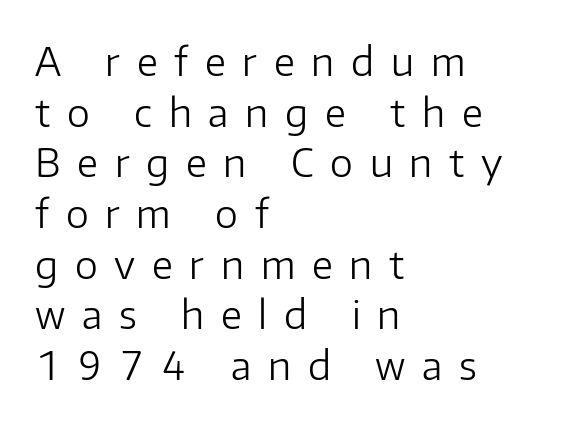
The image shows 39 px light sans-serif type, upright; set left-aligned, normal line spacing (1.3x), unusually wide letter spacing (+0.43 em), not underlined; low stroke contrast and a medium x-height.
